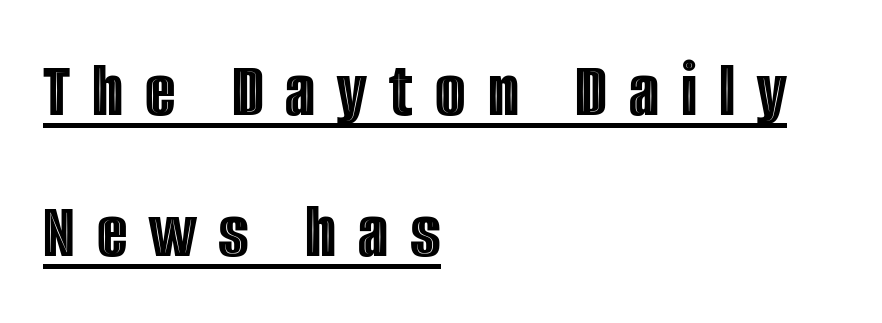
Q: Is the text italic (slanted)? A: No, it is upright.
Q: Is the text underlined? A: Yes.
Q: How is the paragraph aligned? A: Left-aligned.
Q: Is the spacing between letters normal or unusually wide? A: Unusually wide.
Q: Width (condensed, normal, or wide)? A: Condensed.
Q: x-height? A: Large.
Q: Monospaced? A: No.
